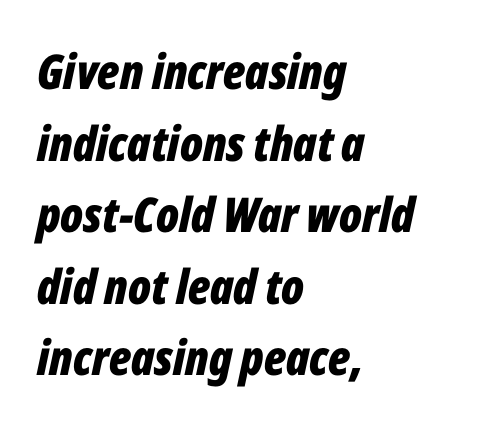
The image shows 48 px bold, condensed type, italic (leaning right); set left-aligned, normal line spacing (1.49x), normal letter spacing, not underlined; low stroke contrast and a medium x-height.
